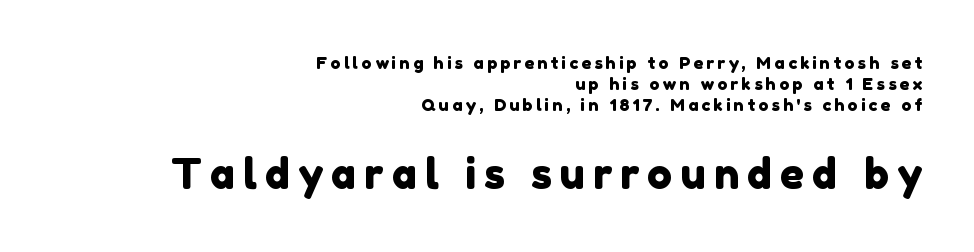
Q: Is the typeface a serif or a sans-serif typeface? A: Sans-serif.
Q: Is the text underlined? A: No.
Q: How is the paragraph aligned? A: Right-aligned.
Q: Which block of text is set in a larger size, the first (top) or the second (bottom)? A: The second (bottom) one.
Q: Width (condensed, normal, or wide)? A: Normal.
Q: Stroke contrast? A: Low.
Q: x-height? A: Medium.
Q: Monospaced? A: No.
